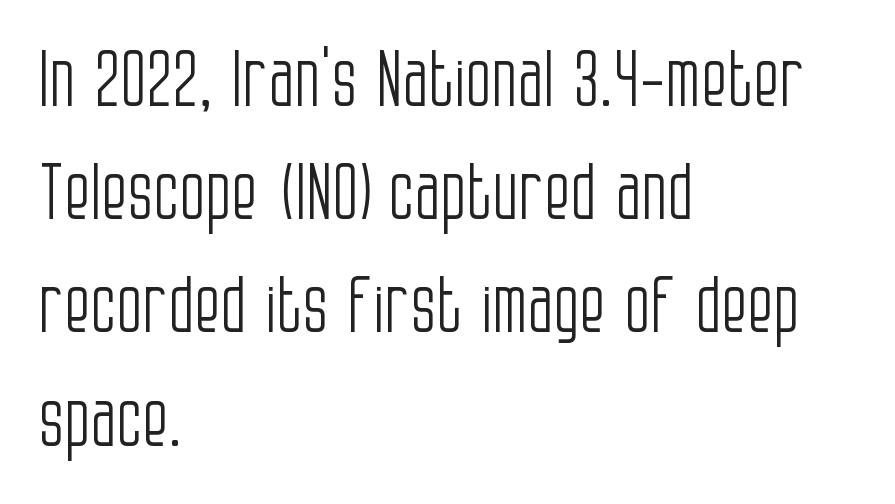
Quick note: interline space is typical. Does the type have serifs? No, each stem ends abruptly. The type sits square on the baseline with zero lean. The rag falls on the right side of this text block. Heaviness? Minimal to ordinary, like unemphasized prose. Spacing verdict: proportional, widths tailored to each character.
